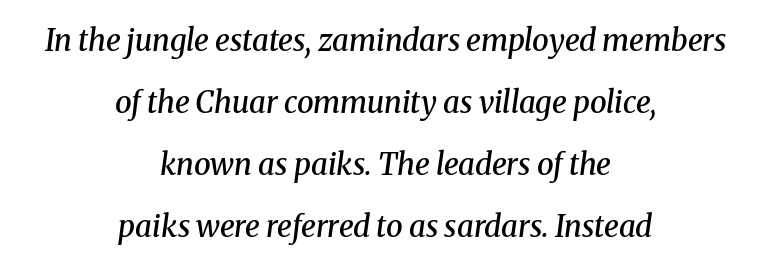
The image shows 30 px semibold serif type, italic (leaning right); set centered, loose line spacing (2.07x), normal letter spacing, not underlined; medium stroke contrast and a medium x-height.
